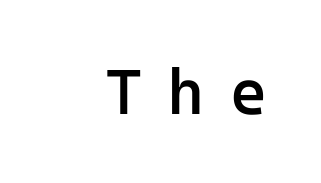
Q: Is the text bold? A: Semi-bold.
Q: Is the text italic (slanted)? A: No, it is upright.
Q: Is the typeface a serif or a sans-serif typeface? A: Sans-serif.
Q: Is the text underlined? A: No.
Q: Is the spacing between letters normal or unusually wide? A: Unusually wide.
Q: Width (condensed, normal, or wide)? A: Normal.
Q: Stroke contrast? A: Low.
Q: x-height? A: Medium.
Q: Monospaced? A: Yes.
